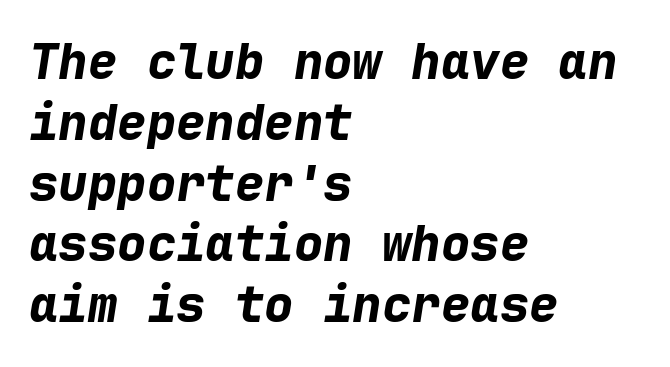
The image shows 49 px bold type, italic (leaning right), monospaced; set left-aligned, line spacing 1.24x, normal letter spacing, not underlined; low stroke contrast and a medium x-height.
